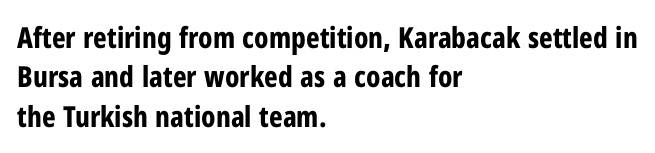
{"serif": "no", "italic": "no", "bold": "yes", "weight": "bold", "width": "condensed", "stroke_contrast": "low", "x_height": "medium", "monospaced": "no", "underline": "no", "align": "left", "line_spacing": "normal", "line_spacing_ratio": 1.36, "letter_spacing": "normal", "letter_spacing_em": 0.0, "glyph_px": 29}
